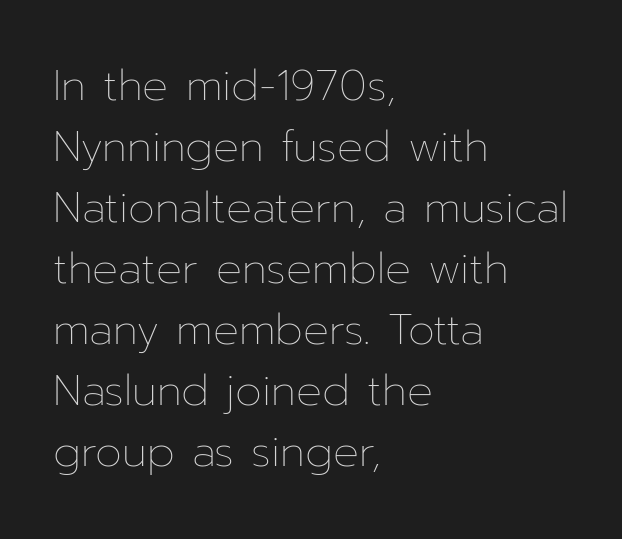
The image shows 43 px thin type, upright; set left-aligned, normal line spacing (1.42x), normal letter spacing, not underlined; low stroke contrast and a medium x-height.
